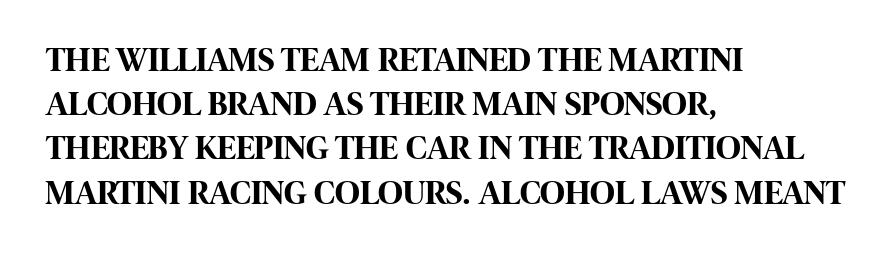
The image shows 34 px bold, condensed sans-serif type, upright; set left-aligned, normal line spacing (1.3x), normal letter spacing, not underlined; high stroke contrast and a large x-height.
